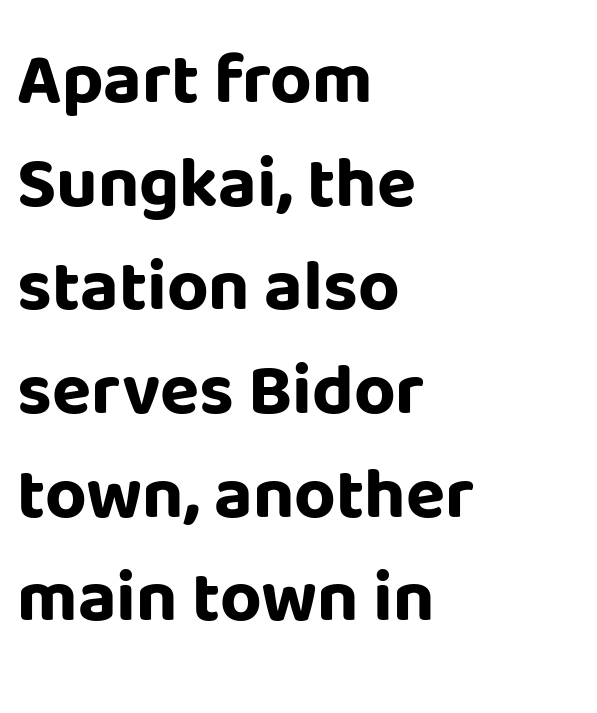
A typesetter would call this proportional, since set widths differ per character. This is roman type, the default non-slanted kind. Strong, thick strokes mark this as bold type. Observe the absence of serifs on each vertical stroke in this sample.
